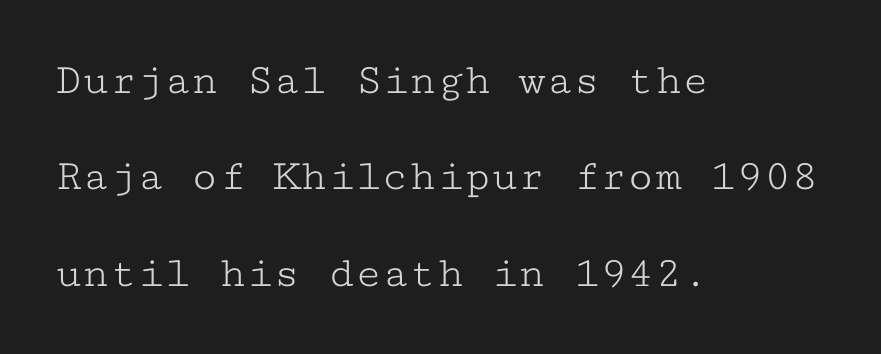
Classification — serif. Weight: in the light-to-regular range. This rendering features lettering with no underline. Visually the block forms a straight wall on the left and a jagged coastline on the right. Honestly, the rows look like they've been pulled way apart.
